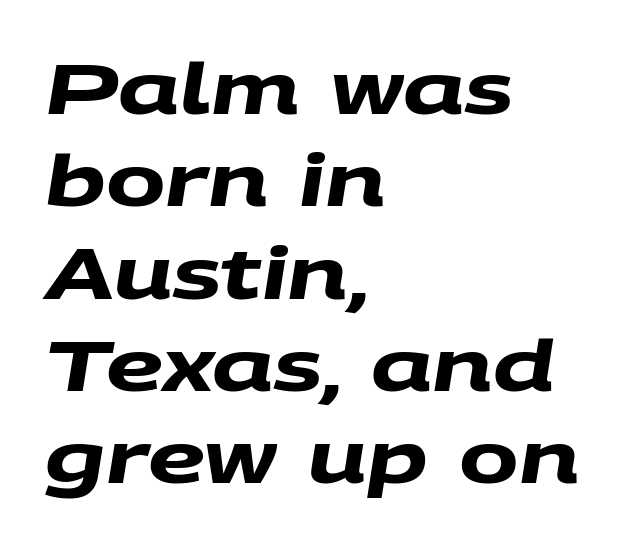
{"serif": "no", "bold": "yes", "weight": "heavy", "width": "wide", "stroke_contrast": "medium", "x_height": "large", "monospaced": "no", "underline": "no", "align": "left", "line_spacing": "normal", "line_spacing_ratio": 1.3, "letter_spacing": "normal", "letter_spacing_em": 0.0, "glyph_px": 71}
